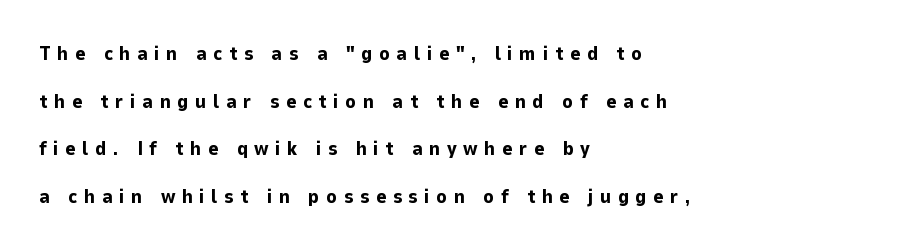
Q: Is the text bold? A: Yes.
Q: Is the text italic (slanted)? A: No, it is upright.
Q: Is the text underlined? A: No.
Q: How is the paragraph aligned? A: Left-aligned.
Q: Is the spacing between letters normal or unusually wide? A: Unusually wide.
Q: Is the spacing between lines tight, normal or loose? A: Loose.
